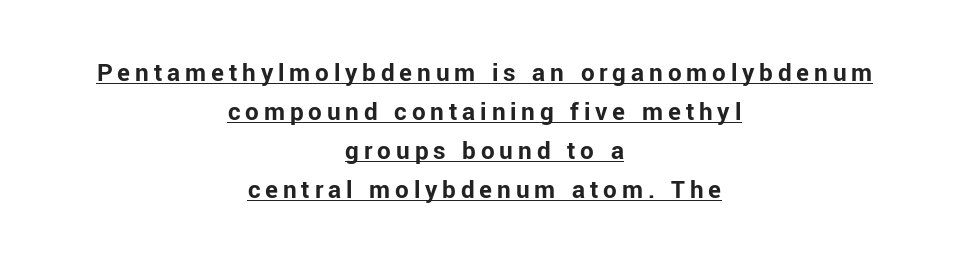
{"italic": "no", "bold": "yes", "underline": "yes", "align": "center", "line_spacing": "normal", "line_spacing_ratio": 1.45, "glyph_px": 27}
